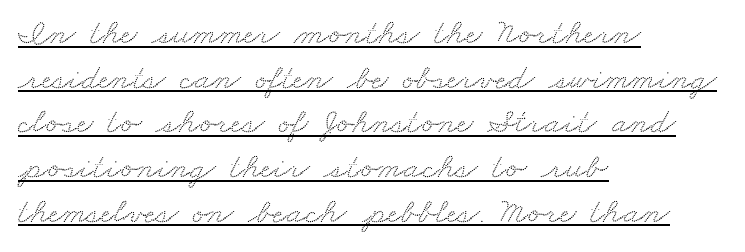
The image shows 36 px wide serif type; set left-aligned, line spacing 1.24x, normal letter spacing, underlined; medium stroke contrast and a small x-height.
